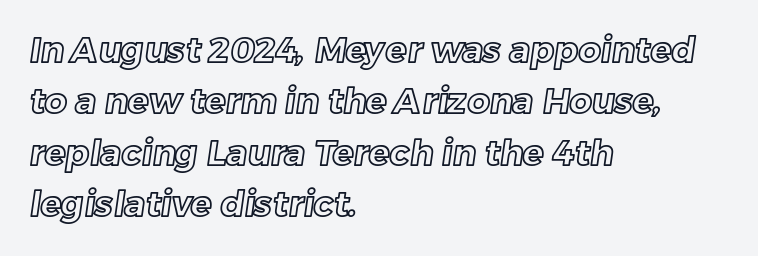
Q: Is the text underlined? A: No.
Q: How is the paragraph aligned? A: Left-aligned.
Q: Is the spacing between letters normal or unusually wide? A: Normal.
Q: Is the spacing between lines tight, normal or loose? A: Normal.
Q: Width (condensed, normal, or wide)? A: Normal.
Q: x-height? A: Medium.
Q: Monospaced? A: No.
